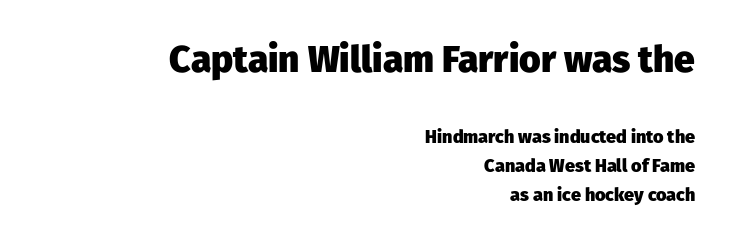
Q: Is the text bold? A: Yes.
Q: Is the text italic (slanted)? A: No, it is upright.
Q: Is the typeface a serif or a sans-serif typeface? A: Sans-serif.
Q: Is the text underlined? A: No.
Q: How is the paragraph aligned? A: Right-aligned.
Q: Is the spacing between letters normal or unusually wide? A: Normal.
Q: Is the spacing between lines tight, normal or loose? A: Normal.
Q: Which block of text is set in a larger size, the first (top) or the second (bottom)? A: The first (top) one.
Q: Width (condensed, normal, or wide)? A: Normal.
Q: Stroke contrast? A: Low.
Q: x-height? A: Medium.
Q: Monospaced? A: No.
